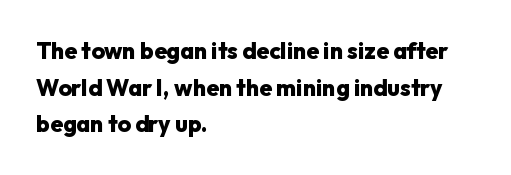
Visually the block forms a straight wall on the left and a jagged coastline on the right. The letters are bold, with thick, heavy strokes. The gap between lines stays unmarked. This sample keeps an unexceptional amount of space between lines. The horizontal fit of the characters is conventional and even. Vertical strokes here are truly vertical.
